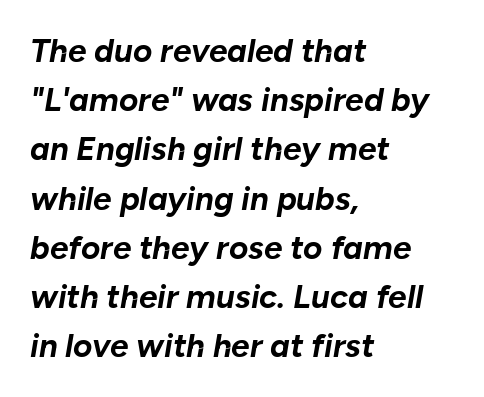
Q: Is the text bold? A: Yes.
Q: Is the text italic (slanted)? A: Yes, it leans right by about 10 degrees.
Q: Is the text underlined? A: No.
Q: How is the paragraph aligned? A: Left-aligned.
Q: Is the spacing between letters normal or unusually wide? A: Normal.
Q: Is the spacing between lines tight, normal or loose? A: Normal.
Q: Width (condensed, normal, or wide)? A: Normal.
Q: Stroke contrast? A: Low.
Q: x-height? A: Medium.
Q: Monospaced? A: No.
